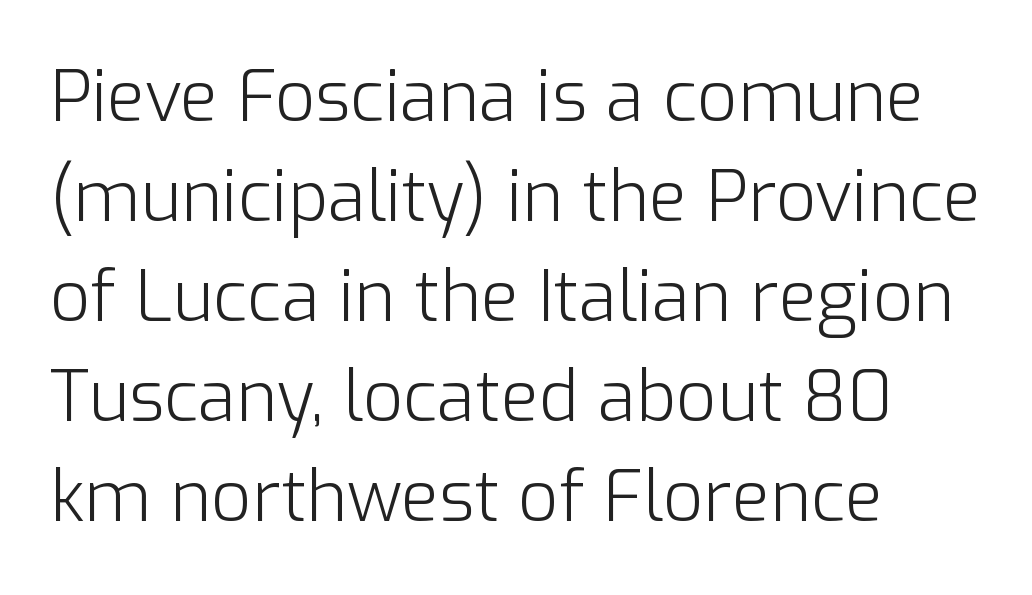
This rendering employs a face without finishing strokes, i.e., a sans-serif. Is the stroke heavy? The answer is a plain regular-or-lighter. This rendering leaves character spacing at its baseline value. These lines are rendered in a variable-pitch font.
